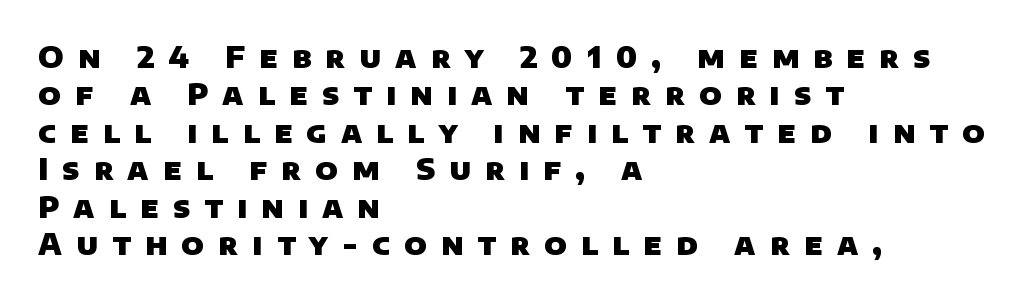
{"serif": "no", "bold": "yes", "weight": "heavy", "width": "normal", "stroke_contrast": "low", "x_height": "large", "monospaced": "no", "underline": "no", "align": "left", "line_spacing": "normal", "line_spacing_ratio": 1.29, "letter_spacing": "wide", "letter_spacing_em": 0.49, "glyph_px": 29}
